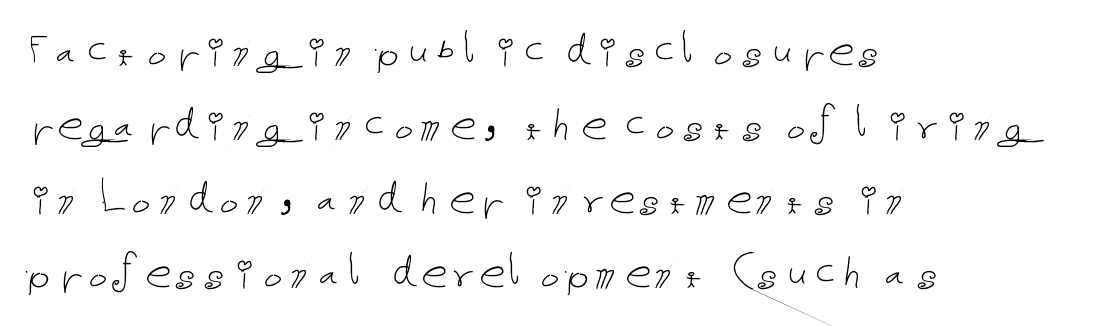
The image shows 52 px thin type, upright; set left-aligned, normal line spacing (1.42x), normal letter spacing, not underlined; low stroke contrast and a medium x-height.
